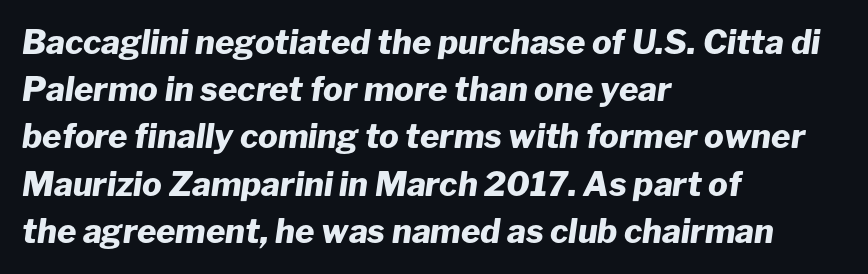
{"italic": "yes", "lean": "right", "slant_degrees": 8, "bold": "yes", "weight": "heavy", "width": "normal", "stroke_contrast": "low", "x_height": "medium", "monospaced": "no", "underline": "no", "align": "left", "line_spacing": "normal", "line_spacing_ratio": 1.43, "letter_spacing": "normal", "letter_spacing_em": 0.0, "glyph_px": 33}
